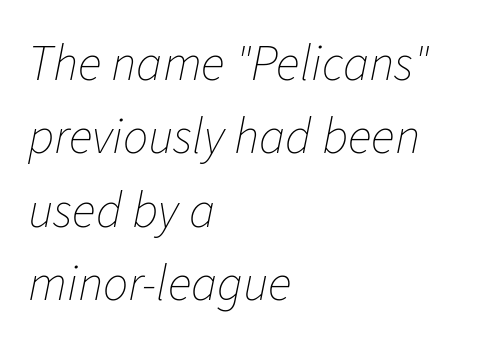
Q: Is the text bold? A: No.
Q: Is the text italic (slanted)? A: Yes, it leans right by about 11 degrees.
Q: Is the text underlined? A: No.
Q: How is the paragraph aligned? A: Left-aligned.
Q: Is the spacing between letters normal or unusually wide? A: Normal.
Q: Is the spacing between lines tight, normal or loose? A: Normal.
Q: Width (condensed, normal, or wide)? A: Normal.
Q: Stroke contrast? A: Low.
Q: x-height? A: Medium.
Q: Monospaced? A: No.
